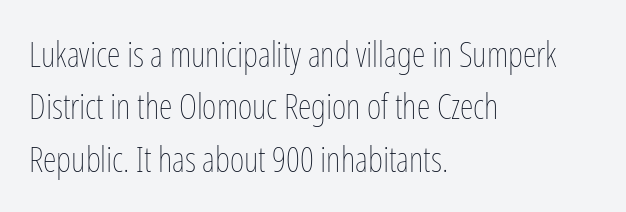
Is there any slant? The stems are plumb. Summary of vertical rhythm: regular, with standard interline spacing. This sample has the flowing, uneven cadence of proportional lettering. Letters have the restrained weight of plain body copy at most.
